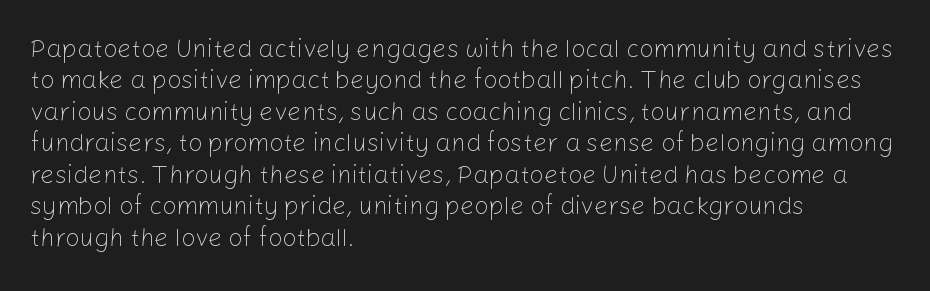
{"italic": "no", "bold": "no", "underline": "no", "align": "left", "line_spacing": "normal", "line_spacing_ratio": 1.26, "letter_spacing": "normal", "letter_spacing_em": 0.0, "glyph_px": 25}
